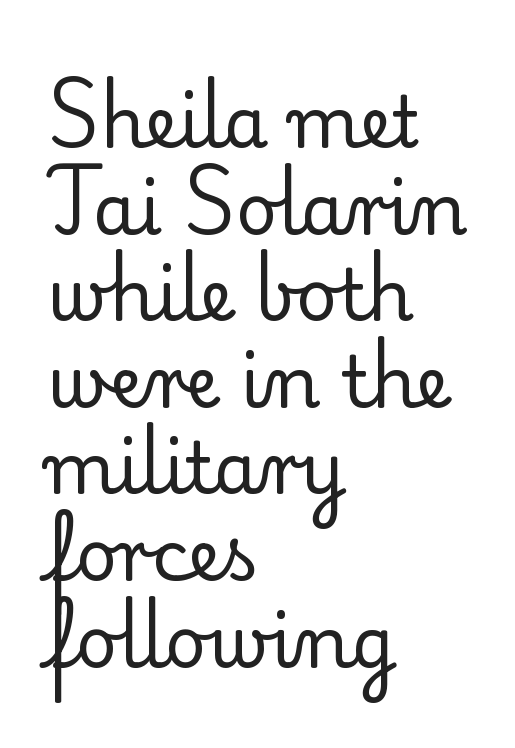
The specimen omits any rule beneath the text block's lines. The letters stand straight up with perfectly vertical stems. Default kerning and tracking; the words read as compact shapes. Examine the stroke ends and you'll spot serifs.
